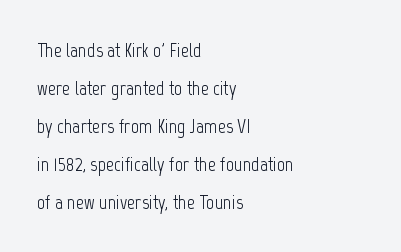
The image shows 20 px text type, upright; set left-aligned, loose line spacing (1.9x), normal letter spacing, not underlined.
